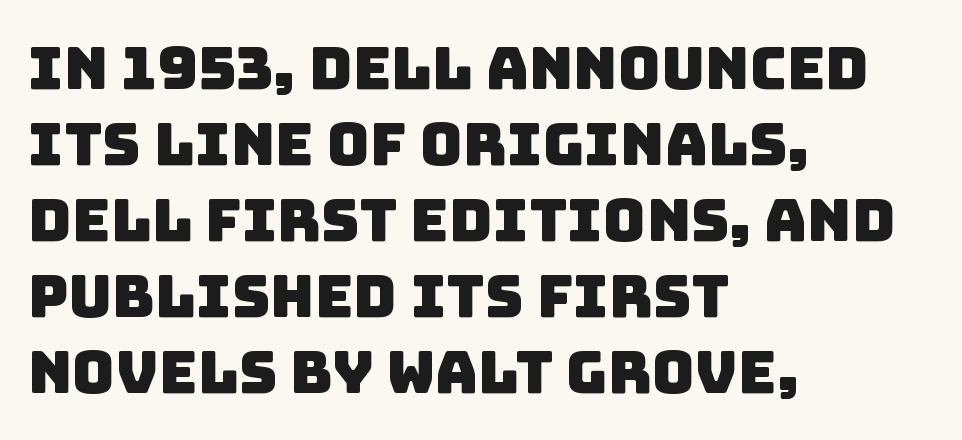
The image shows 59 px sans-serif type; set left-aligned, normal line spacing (1.29x), normal letter spacing, not underlined; low stroke contrast and a large x-height.
